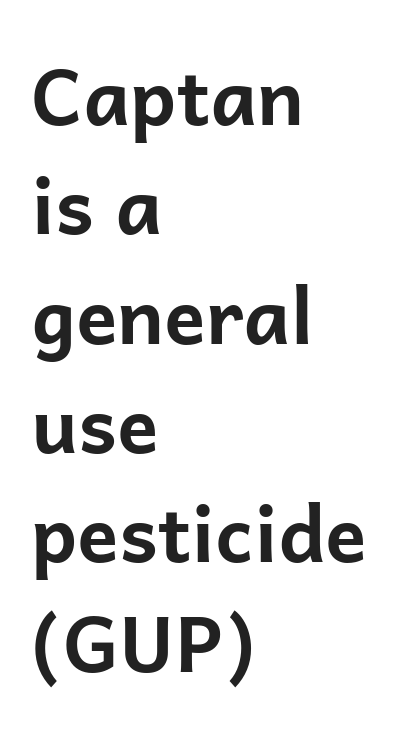
Q: Is the text bold? A: Yes.
Q: Is the text italic (slanted)? A: No, it is upright.
Q: Is the typeface a serif or a sans-serif typeface? A: Sans-serif.
Q: Is the text underlined? A: No.
Q: How is the paragraph aligned? A: Left-aligned.
Q: Is the spacing between letters normal or unusually wide? A: Normal.
Q: Is the spacing between lines tight, normal or loose? A: Normal.
Q: Width (condensed, normal, or wide)? A: Normal.
Q: Stroke contrast? A: Low.
Q: x-height? A: Medium.
Q: Monospaced? A: No.
